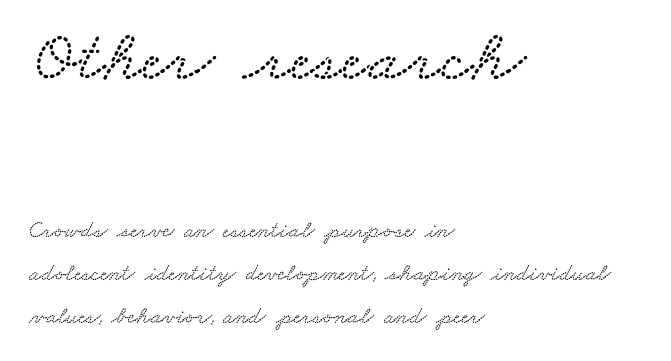
Nothing unusual about the tracking: characters are spaced as the font intends. Each row of text sits above clean, open space. These lines stack with their left ends in a neat column. The earlier block is typeset at a bigger size than the later block. Character widths vary here, with narrow letters taking less room than wide ones.
